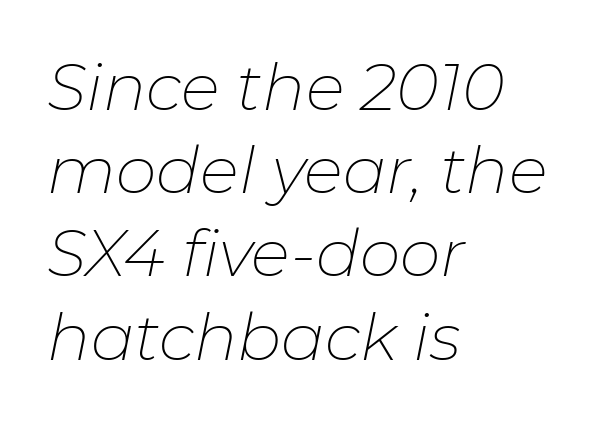
Q: Is the text bold? A: No.
Q: Is the text italic (slanted)? A: Yes, it leans right by about 11 degrees.
Q: Is the text underlined? A: No.
Q: How is the paragraph aligned? A: Left-aligned.
Q: Is the spacing between letters normal or unusually wide? A: Normal.
Q: Is the spacing between lines tight, normal or loose? A: Normal.
Q: Width (condensed, normal, or wide)? A: Normal.
Q: Stroke contrast? A: Low.
Q: x-height? A: Medium.
Q: Monospaced? A: No.
